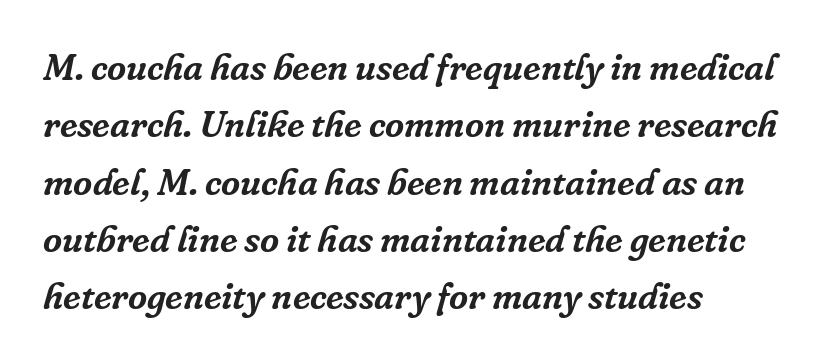
The image shows 37 px serif type, italic (leaning right); set left-aligned, normal line spacing (1.55x), normal letter spacing, not underlined; low stroke contrast and a medium x-height.
